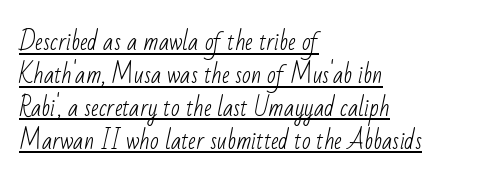
{"bold": "no", "underline": "yes", "align": "left", "line_spacing": "normal", "line_spacing_ratio": 1.43, "letter_spacing": "normal", "letter_spacing_em": 0.0, "glyph_px": 23}
